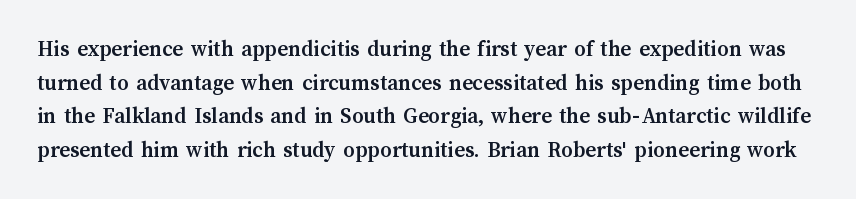
{"italic": "no", "bold": "yes", "underline": "no", "line_spacing": "normal", "line_spacing_ratio": 1.46, "letter_spacing": "normal", "letter_spacing_em": 0.0, "glyph_px": 23}
